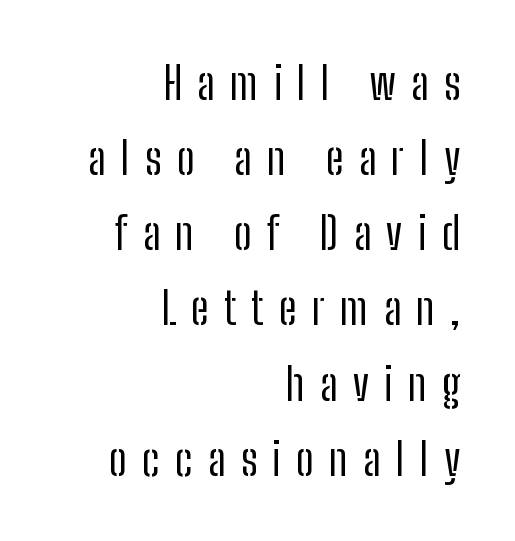
The specimen reads as upright at a glance. The face looks like a standard text weight, possibly lighter. Each new line begins a customary step beneath the previous one. All the whitespace from short lines collects on the left. Look at the bottom of the vertical strokes: they stop flat, with no serifs. This rendering features lettering with no underline.
